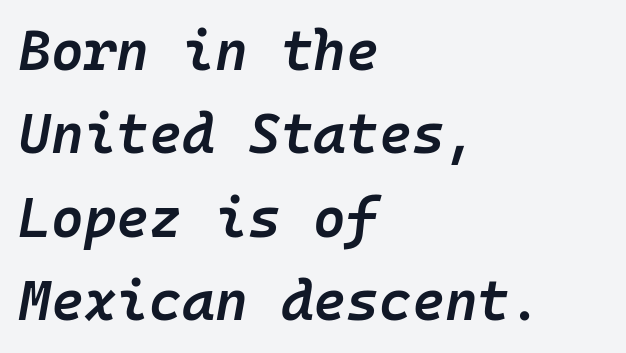
Q: Is the text bold? A: Semi-bold.
Q: Is the text italic (slanted)? A: Yes, it leans right by about 10 degrees.
Q: Is the text underlined? A: No.
Q: How is the paragraph aligned? A: Left-aligned.
Q: Is the spacing between letters normal or unusually wide? A: Normal.
Q: Is the spacing between lines tight, normal or loose? A: Normal.
Q: Width (condensed, normal, or wide)? A: Normal.
Q: Stroke contrast? A: Low.
Q: x-height? A: Medium.
Q: Monospaced? A: Yes.
